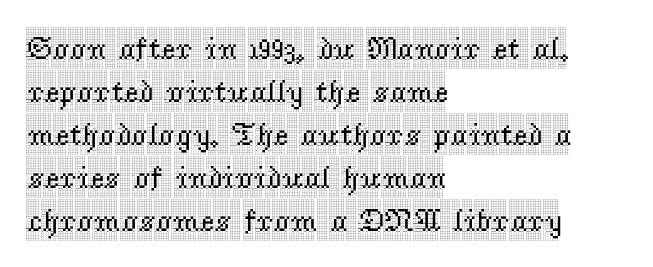
The letters advance in unequal steps, a hallmark of proportional type. No italicization has been applied; the sample stays upright. The rendering uses a moderate line-height, typical for paragraphs. These lines stack with their left ends in a neat column. The space directly below the letters is spotless. Examine the stroke ends and you'll spot serifs.
